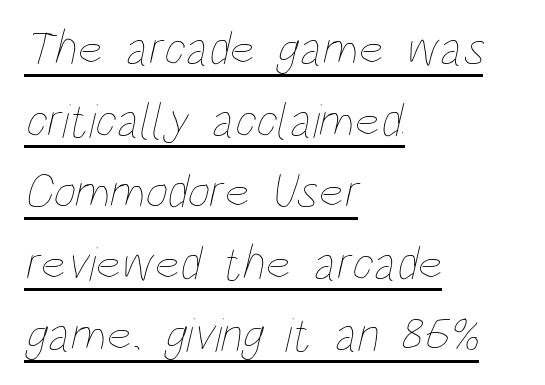
{"bold": "no", "weight": "thin", "width": "condensed", "stroke_contrast": "low", "x_height": "large", "monospaced": "no", "underline": "yes", "align": "left", "line_spacing": "normal", "line_spacing_ratio": 1.46, "letter_spacing": "normal", "letter_spacing_em": 0.0, "glyph_px": 49}
